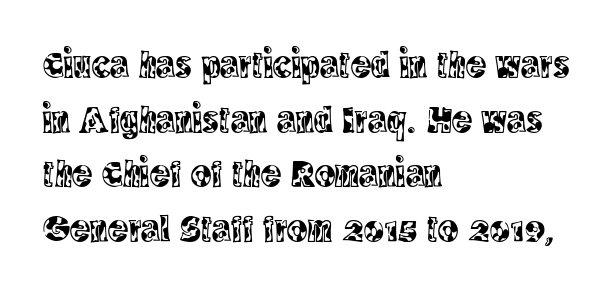
{"serif": "yes", "italic": "no", "width": "condensed", "x_height": "large", "monospaced": "no", "underline": "no", "align": "left", "line_spacing": "normal", "line_spacing_ratio": 1.44, "letter_spacing": "normal", "letter_spacing_em": 0.0, "glyph_px": 38}
